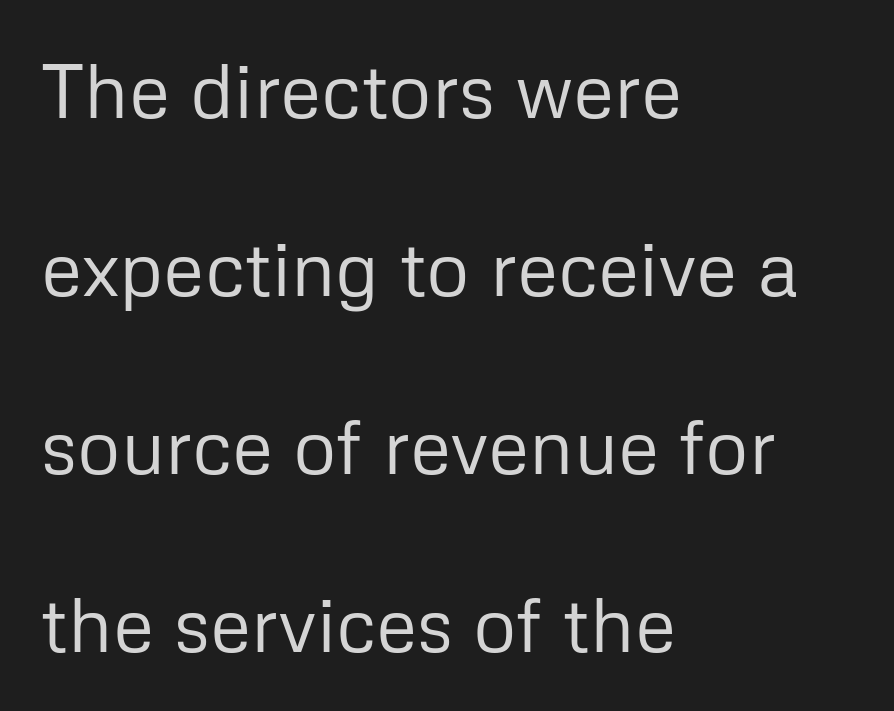
The image shows 76 px regular-weight sans-serif type, upright; set left-aligned, loose line spacing (2.34x), normal letter spacing, not underlined; low stroke contrast and a medium x-height.
